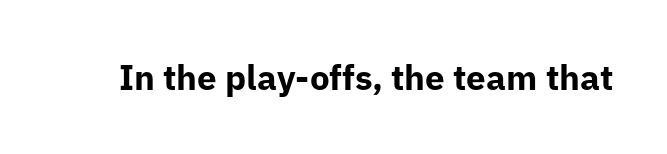
Tall strokes in this sample are plumb rather than angled. Varying glyph widths throughout — classic text-font behaviour. Default kerning and tracking; the words read as compact shapes. Its strokes are broad and dark, the hallmark of bold type. Quick note: underline off.
